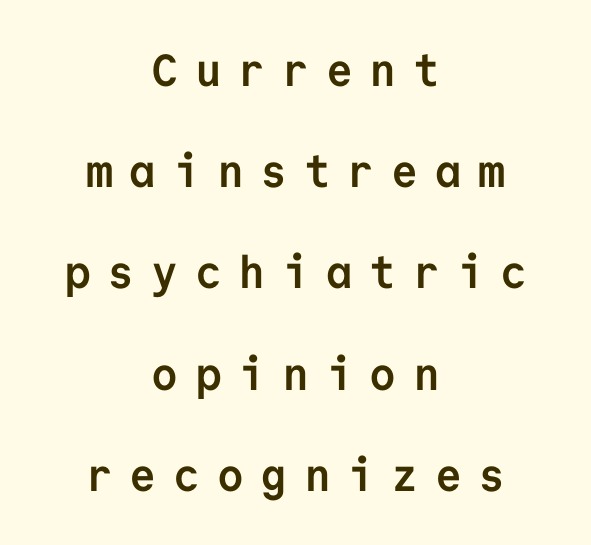
This sample uses expanded letter spacing, leaving extra air between glyphs. Baseline-to-baseline distance is far greater than the letter height. Only glyphs here, with clear space below each row. The letters are bold, with thick, heavy strokes.
